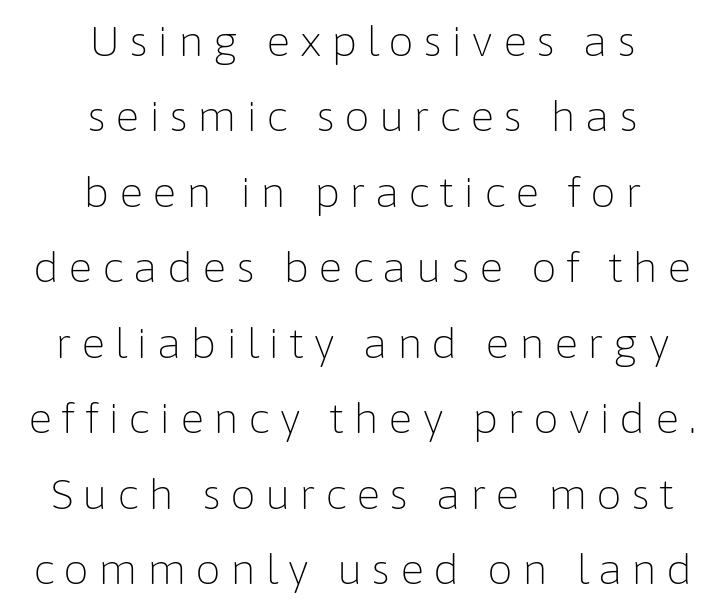
{"serif": "no", "italic": "no", "bold": "no", "weight": "light", "width": "normal", "stroke_contrast": "low", "x_height": "medium", "monospaced": "no", "underline": "no", "align": "center", "line_spacing_ratio": 1.84, "letter_spacing": "wide", "letter_spacing_em": 0.22, "glyph_px": 41}
